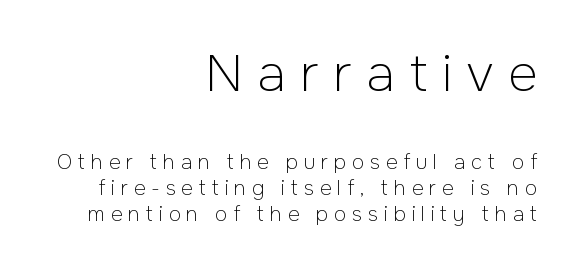
{"serif": "no", "italic": "no", "bold": "no", "weight": "light", "width": "normal", "stroke_contrast": "low", "x_height": "medium", "monospaced": "no", "underline": "no", "align": "right", "line_spacing": "normal", "line_spacing_ratio": 1.31, "letter_spacing": "wide", "letter_spacing_em": 0.29, "larger_block": "first", "size_ratio": 2.55, "glyph_px": 51}
